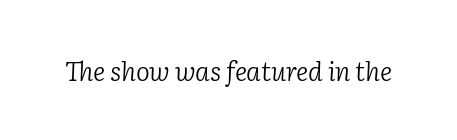
Q: Is the text bold? A: No.
Q: Is the text italic (slanted)? A: Yes, it leans right by about 2 degrees.
Q: Is the text underlined? A: No.
Q: Is the spacing between letters normal or unusually wide? A: Normal.
